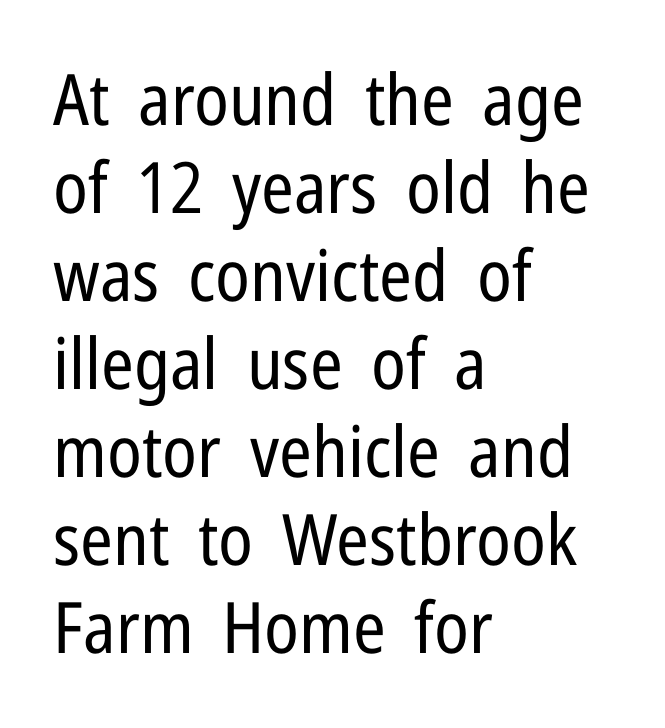
The image shows 71 px regular-weight, condensed sans-serif type, upright; set left-aligned, line spacing 1.24x, normal letter spacing, not underlined; low stroke contrast and a medium x-height.
